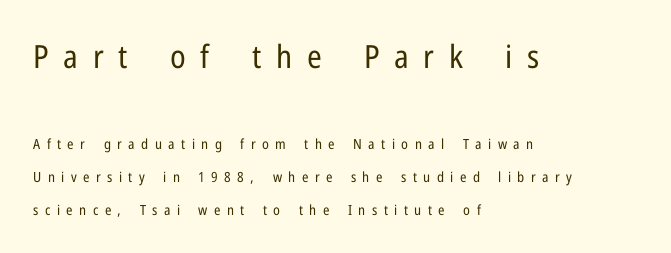
Q: Is the text bold? A: No.
Q: Is the text italic (slanted)? A: No, it is upright.
Q: Is the typeface a serif or a sans-serif typeface? A: Sans-serif.
Q: Is the text underlined? A: No.
Q: How is the paragraph aligned? A: Left-aligned.
Q: Is the spacing between letters normal or unusually wide? A: Unusually wide.
Q: Is the spacing between lines tight, normal or loose? A: Loose.
Q: Which block of text is set in a larger size, the first (top) or the second (bottom)? A: The first (top) one.
Q: Width (condensed, normal, or wide)? A: Condensed.
Q: Stroke contrast? A: Low.
Q: x-height? A: Medium.
Q: Monospaced? A: No.
